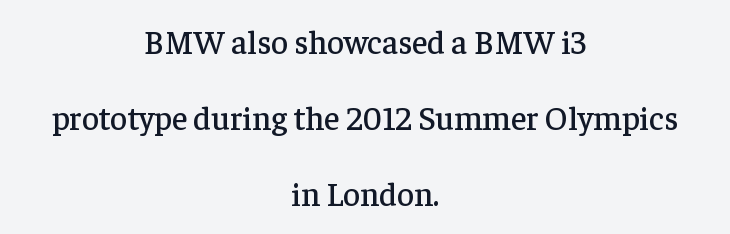
Q: Is the text italic (slanted)? A: No, it is upright.
Q: Is the typeface a serif or a sans-serif typeface? A: Serif.
Q: Is the text underlined? A: No.
Q: How is the paragraph aligned? A: Centered.
Q: Is the spacing between letters normal or unusually wide? A: Normal.
Q: Is the spacing between lines tight, normal or loose? A: Loose.
Q: Width (condensed, normal, or wide)? A: Normal.
Q: Stroke contrast? A: Low.
Q: x-height? A: Medium.
Q: Monospaced? A: No.
